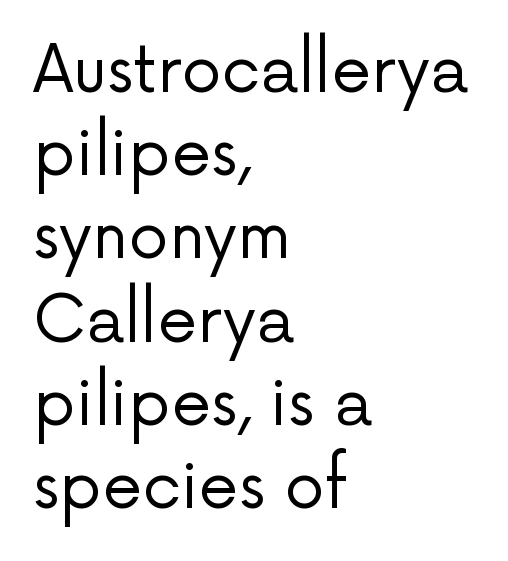
The image shows 64 px regular-weight sans-serif type, upright; set left-aligned, normal line spacing (1.3x), normal letter spacing, not underlined; low stroke contrast and a medium x-height.
